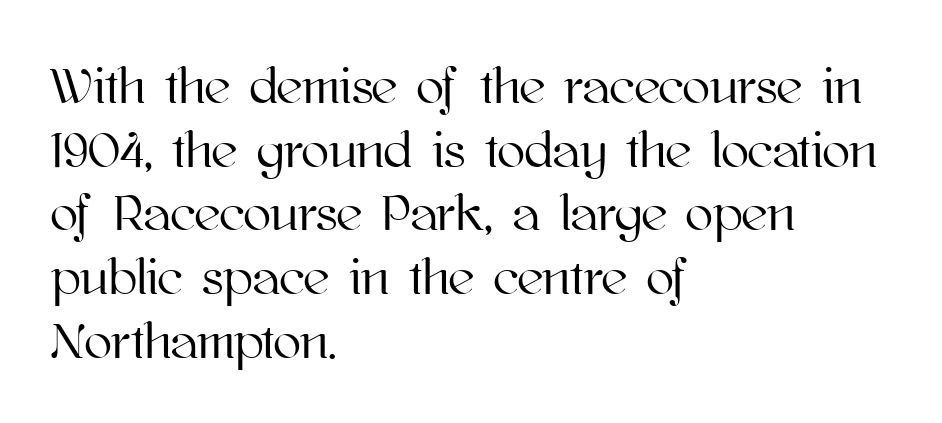
Which margin do the lines hug? The left one — the right edge is uneven. Descenders hang freely into open space. A typesetter would call this zero additional tracking. Proportional: the letters do not fall into vertical columns.
